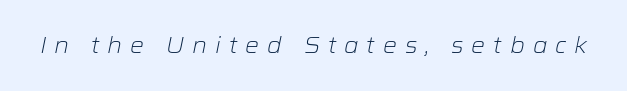
Q: Is the text bold? A: No.
Q: Is the text italic (slanted)? A: Yes, it leans right by about 12 degrees.
Q: Is the text underlined? A: No.
Q: Is the spacing between letters normal or unusually wide? A: Unusually wide.
